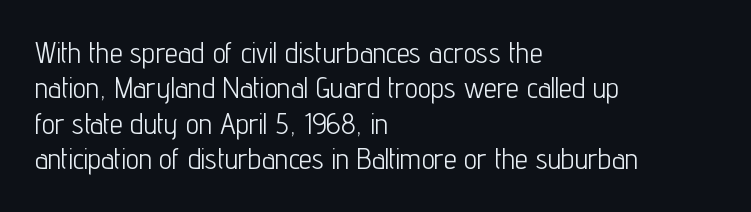
Q: Is the text bold? A: No.
Q: Is the text italic (slanted)? A: No, it is upright.
Q: Is the typeface a serif or a sans-serif typeface? A: Sans-serif.
Q: Is the text underlined? A: No.
Q: How is the paragraph aligned? A: Left-aligned.
Q: Is the spacing between letters normal or unusually wide? A: Normal.
Q: Width (condensed, normal, or wide)? A: Condensed.
Q: Stroke contrast? A: Low.
Q: x-height? A: Medium.
Q: Monospaced? A: No.
